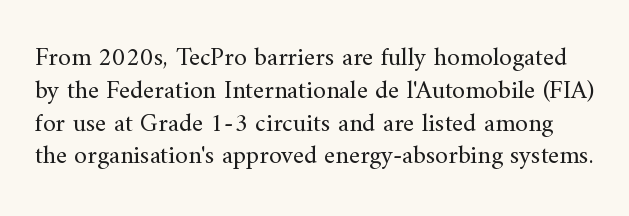
Weight: in the light-to-regular range. A typesetter would mark this as roman, not italic. Default kerning and tracking; the words read as compact shapes. A clean baseline with only descenders dipping below it. Vertically, the passage feels balanced, rows spaced as you'd expect.
